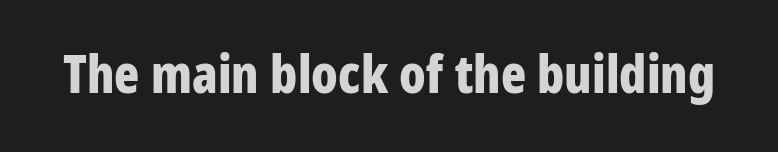
The image shows 52 px bold, condensed sans-serif type, upright; set normal letter spacing, not underlined; low stroke contrast and a large x-height.
